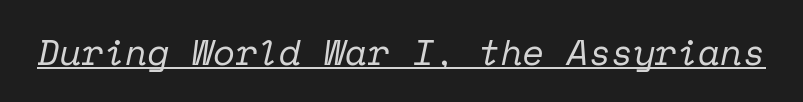
Underline: present. Letter spacing: default. This rendering employs a face with finishing strokes, i.e., a serif. Stems and bowls with no extra thickness — not bold. Tall strokes in this sample are angled rather than plumb.
